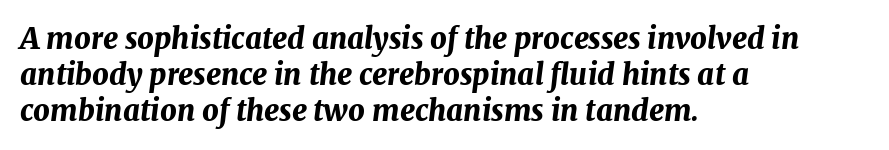
Q: Is the text bold? A: Yes.
Q: Is the text italic (slanted)? A: Yes, it leans right by about 7 degrees.
Q: Is the text underlined? A: No.
Q: How is the paragraph aligned? A: Left-aligned.
Q: Is the spacing between letters normal or unusually wide? A: Normal.
Q: Is the spacing between lines tight, normal or loose? A: Normal.
Q: Width (condensed, normal, or wide)? A: Normal.
Q: Stroke contrast? A: Medium.
Q: x-height? A: Medium.
Q: Monospaced? A: No.
